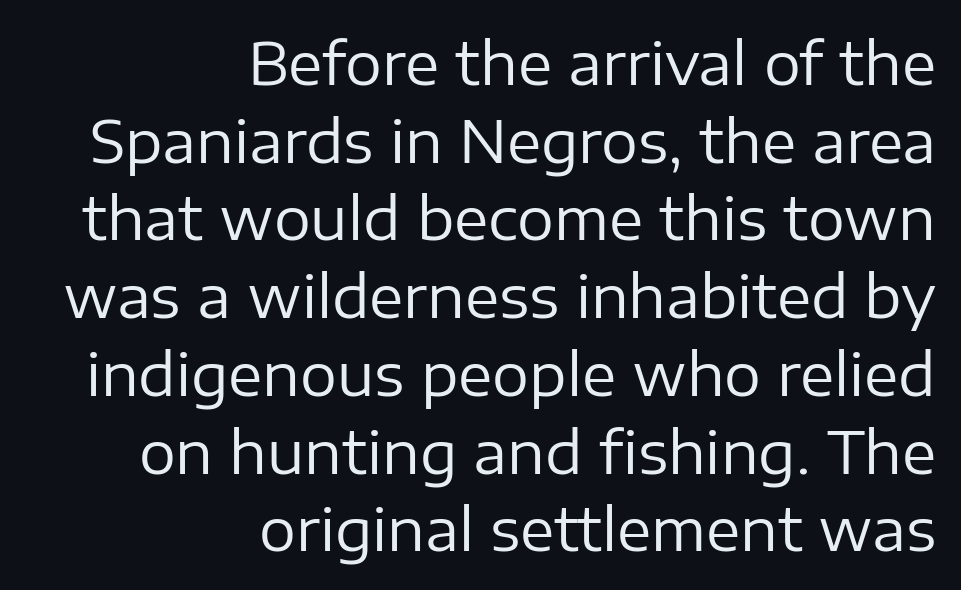
The image shows 58 px regular-weight sans-serif type, upright; set right-aligned, normal line spacing (1.34x), normal letter spacing, not underlined; low stroke contrast and a medium x-height.
